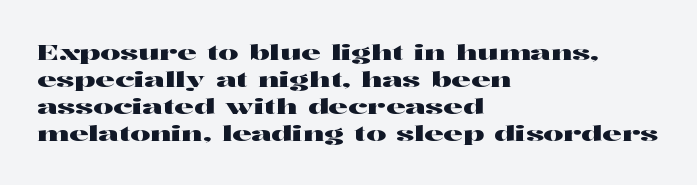
{"italic": "no", "underline": "no", "align": "left", "line_spacing_ratio": 1.22, "letter_spacing": "normal", "letter_spacing_em": 0.0, "glyph_px": 22}
